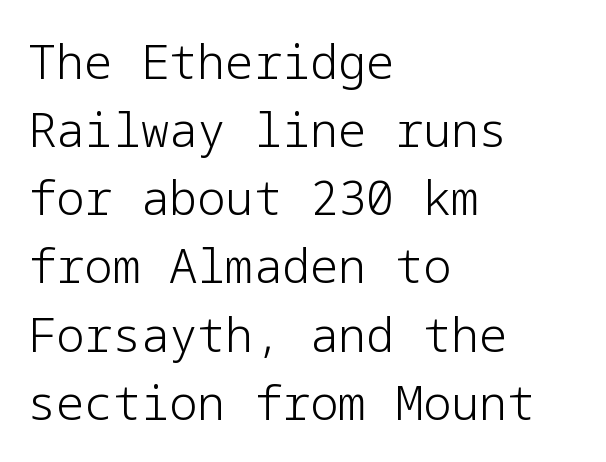
{"serif": "no", "italic": "no", "bold": "no", "weight": "light", "width": "normal", "stroke_contrast": "low", "x_height": "medium", "underline": "no", "align": "left", "line_spacing": "normal", "line_spacing_ratio": 1.45, "letter_spacing": "normal", "letter_spacing_em": 0.0, "glyph_px": 47}
